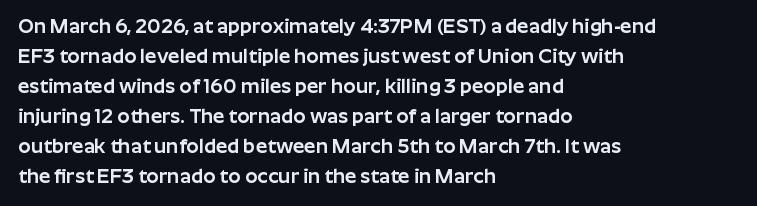
Q: Is the text italic (slanted)? A: No, it is upright.
Q: Is the text underlined? A: No.
Q: How is the paragraph aligned? A: Left-aligned.
Q: Is the spacing between letters normal or unusually wide? A: Normal.
Q: Is the spacing between lines tight, normal or loose? A: Normal.
